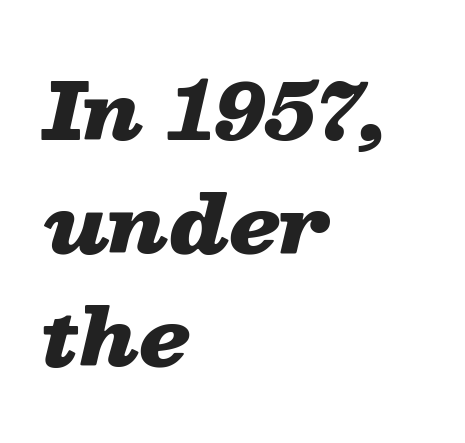
{"italic": "yes", "lean": "right", "slant_degrees": 13, "bold": "yes", "weight": "heavy", "width": "wide", "stroke_contrast": "low", "x_height": "medium", "monospaced": "no", "underline": "no", "align": "left", "line_spacing": "normal", "line_spacing_ratio": 1.47, "letter_spacing": "normal", "letter_spacing_em": 0.0, "glyph_px": 77}
